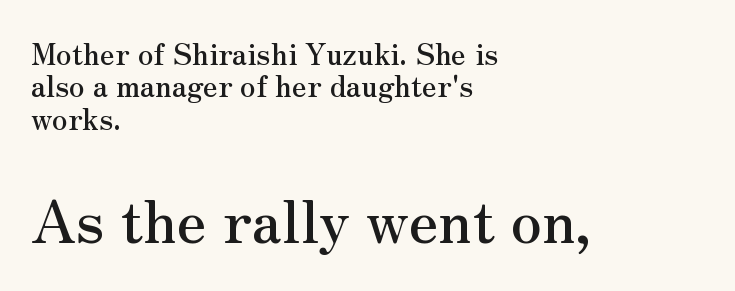
{"serif": "yes", "italic": "no", "width": "normal", "stroke_contrast": "medium", "x_height": "small", "monospaced": "no", "underline": "no", "align": "left", "line_spacing": "tight", "line_spacing_ratio": 1.12, "letter_spacing": "normal", "letter_spacing_em": 0.0, "larger_block": "second", "size_ratio": 2.0, "glyph_px": 58}
